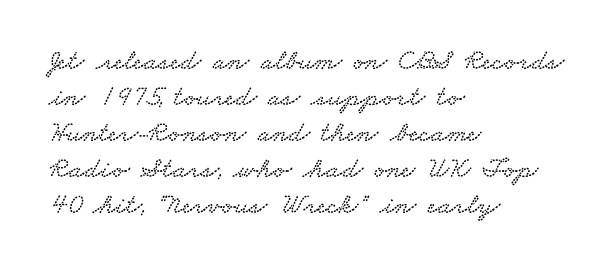
Q: Is the typeface a serif or a sans-serif typeface? A: Serif.
Q: Is the text underlined? A: No.
Q: How is the paragraph aligned? A: Left-aligned.
Q: Is the spacing between letters normal or unusually wide? A: Normal.
Q: Width (condensed, normal, or wide)? A: Wide.
Q: Stroke contrast? A: Low.
Q: x-height? A: Small.
Q: Monospaced? A: No.
